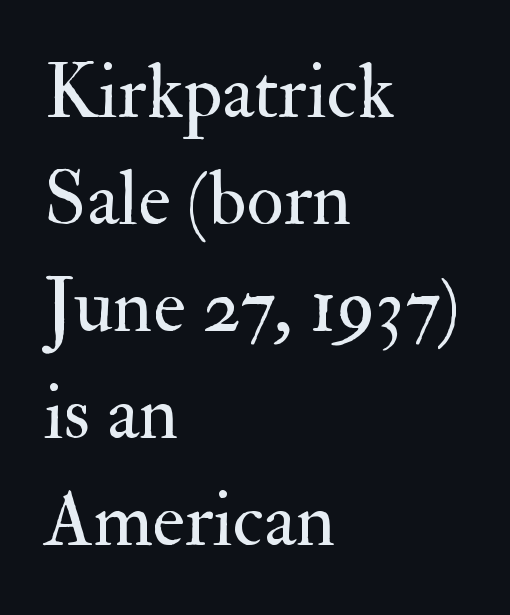
Q: Is the text bold? A: No.
Q: Is the text italic (slanted)? A: No, it is upright.
Q: Is the typeface a serif or a sans-serif typeface? A: Serif.
Q: Is the text underlined? A: No.
Q: How is the paragraph aligned? A: Left-aligned.
Q: Is the spacing between letters normal or unusually wide? A: Normal.
Q: Is the spacing between lines tight, normal or loose? A: Normal.
Q: Width (condensed, normal, or wide)? A: Normal.
Q: Stroke contrast? A: Medium.
Q: x-height? A: Small.
Q: Monospaced? A: No.
